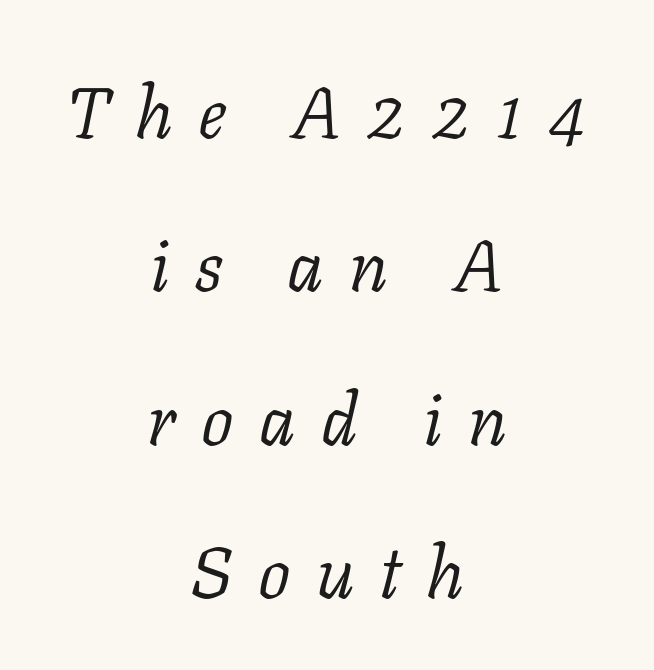
{"serif": "yes", "italic": "yes", "lean": "right", "slant_degrees": 11, "bold": "no", "weight": "light", "width": "normal", "stroke_contrast": "low", "x_height": "medium", "monospaced": "no", "underline": "no", "align": "center", "line_spacing": "loose", "line_spacing_ratio": 2.13, "letter_spacing": "wide", "letter_spacing_em": 0.35, "glyph_px": 72}
